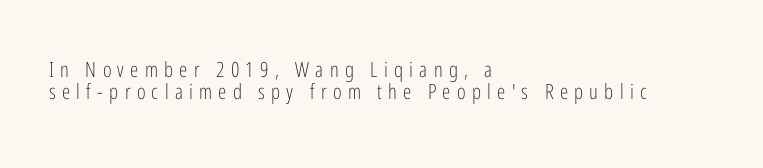
The image shows 21 px text type, upright; set left-aligned, tight line spacing (1.07x), unusually wide letter spacing (+0.3 em), not underlined.
